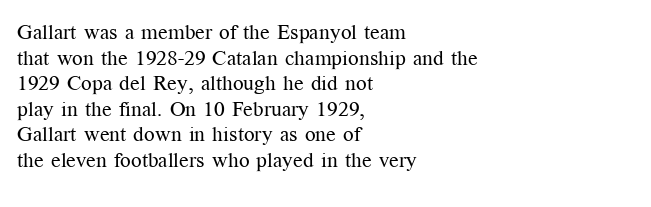
Q: Is the text bold? A: No.
Q: Is the text italic (slanted)? A: No, it is upright.
Q: Is the text underlined? A: No.
Q: How is the paragraph aligned? A: Left-aligned.
Q: Is the spacing between letters normal or unusually wide? A: Normal.
